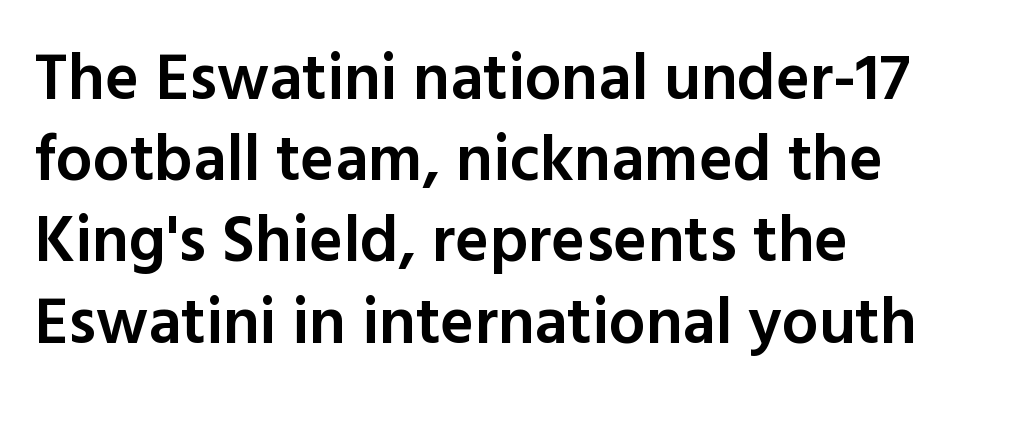
Q: Is the text bold? A: Semi-bold.
Q: Is the text italic (slanted)? A: No, it is upright.
Q: Is the typeface a serif or a sans-serif typeface? A: Sans-serif.
Q: Is the text underlined? A: No.
Q: How is the paragraph aligned? A: Left-aligned.
Q: Is the spacing between letters normal or unusually wide? A: Normal.
Q: Is the spacing between lines tight, normal or loose? A: Normal.
Q: Width (condensed, normal, or wide)? A: Normal.
Q: x-height? A: Medium.
Q: Monospaced? A: No.
